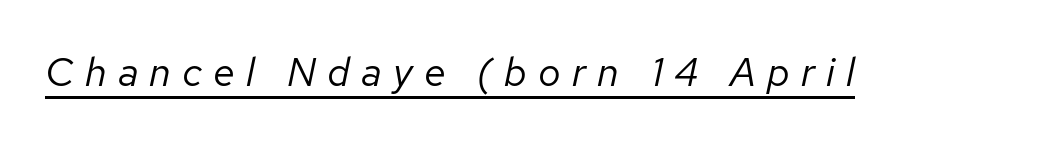
Q: Is the text bold? A: No.
Q: Is the text italic (slanted)? A: Yes, it leans right by about 12 degrees.
Q: Is the text underlined? A: Yes.
Q: Is the spacing between letters normal or unusually wide? A: Unusually wide.
Q: Width (condensed, normal, or wide)? A: Normal.
Q: Stroke contrast? A: Low.
Q: x-height? A: Medium.
Q: Monospaced? A: No.
